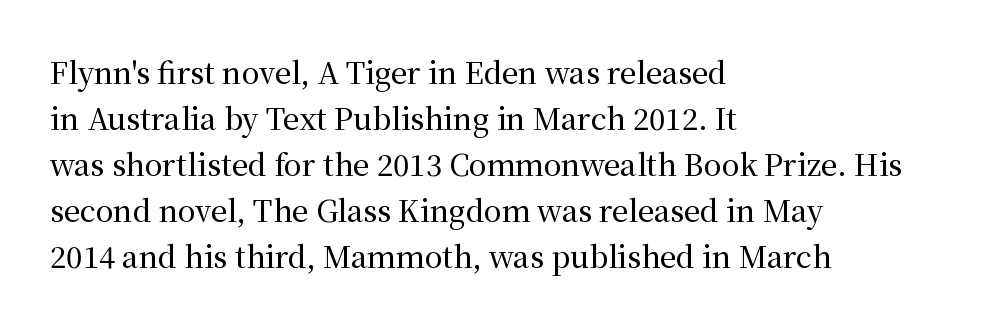
The image shows 29 px serif type, upright; set left-aligned, normal line spacing (1.59x), normal letter spacing, not underlined; medium stroke contrast and a medium x-height.
